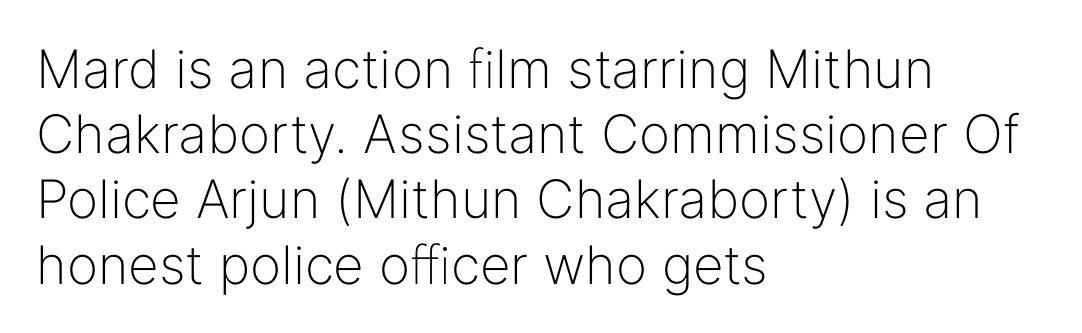
Does the lettering tilt? It doesn't — this is upright. The weight would be labelled regular, book, light, or lighter still. There is no visible air inserted between adjacent glyphs. The space beneath each line is pristine and unruled. Spacing verdict: proportional, widths tailored to each character. The rag falls on the right side of this text block.
